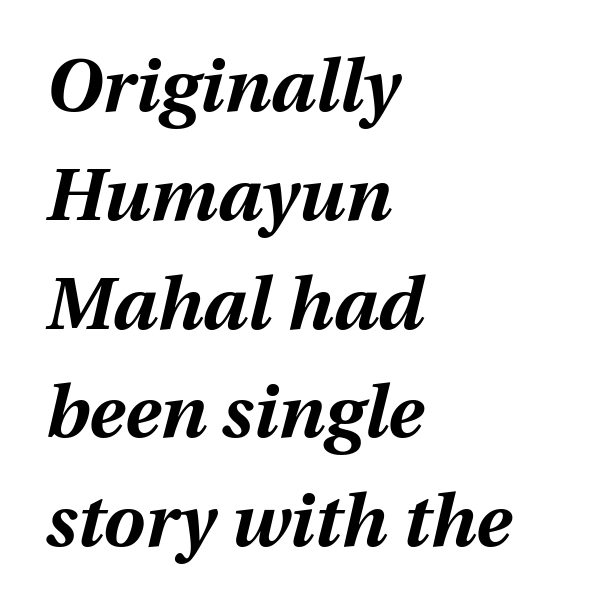
The image shows 74 px bold type, italic (leaning right); set left-aligned, normal line spacing (1.47x), normal letter spacing, not underlined; medium stroke contrast and a medium x-height.
